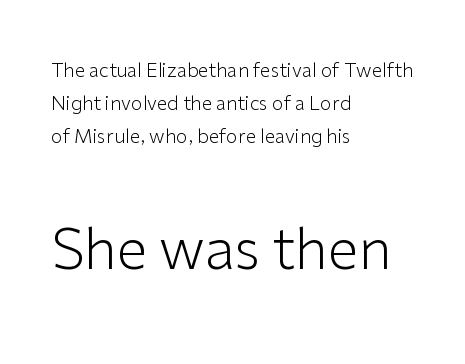
The image shows 56 px light sans-serif type, upright; set left-aligned, line spacing 1.74x, normal letter spacing, not underlined; the second (bottom) block is 2.95x larger; low stroke contrast and a medium x-height.
